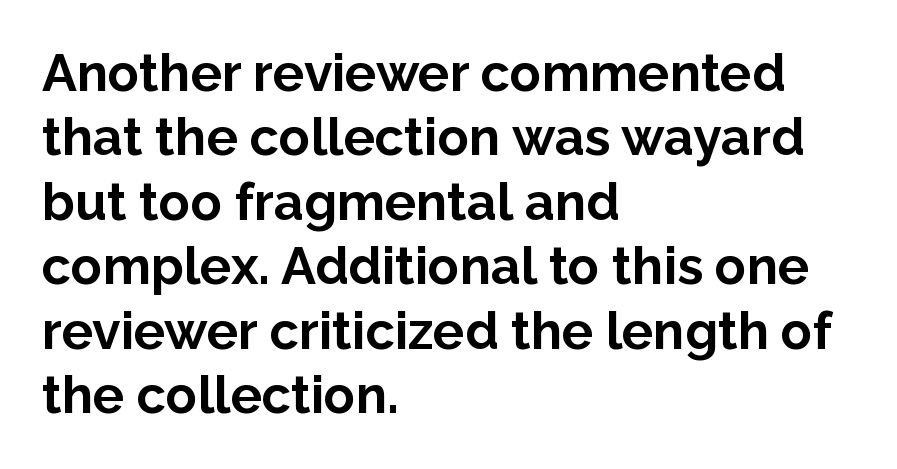
The image shows 52 px bold sans-serif type, upright; set left-aligned, line spacing 1.24x, normal letter spacing, not underlined; low stroke contrast and a medium x-height.
